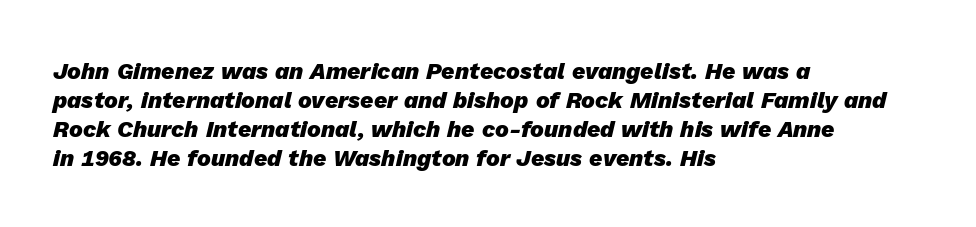
Q: Is the text bold? A: Yes.
Q: Is the text italic (slanted)? A: Yes, it leans right by about 13 degrees.
Q: Is the text underlined? A: No.
Q: How is the paragraph aligned? A: Left-aligned.
Q: Is the spacing between letters normal or unusually wide? A: Normal.
Q: Is the spacing between lines tight, normal or loose? A: Normal.
